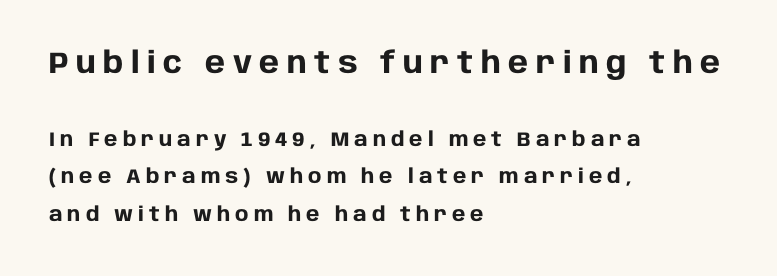
Q: Is the text bold? A: Yes.
Q: Is the text italic (slanted)? A: No, it is upright.
Q: Is the typeface a serif or a sans-serif typeface? A: Sans-serif.
Q: Is the text underlined? A: No.
Q: How is the paragraph aligned? A: Left-aligned.
Q: Is the spacing between letters normal or unusually wide? A: Unusually wide.
Q: Which block of text is set in a larger size, the first (top) or the second (bottom)? A: The first (top) one.
Q: Width (condensed, normal, or wide)? A: Normal.
Q: Stroke contrast? A: Low.
Q: x-height? A: Large.
Q: Monospaced? A: No.
